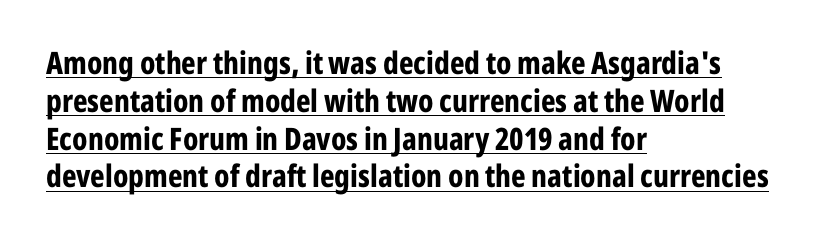
The image shows 31 px bold, condensed sans-serif type, upright; set left-aligned, line spacing 1.22x, normal letter spacing, underlined; low stroke contrast and a medium x-height.
